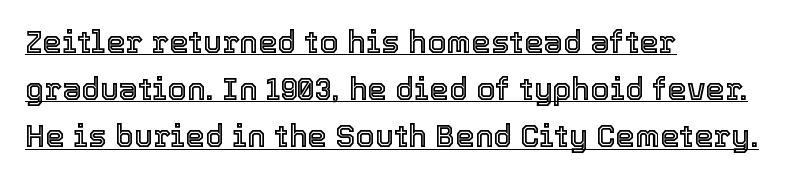
Q: Is the text italic (slanted)? A: No, it is upright.
Q: Is the text underlined? A: Yes.
Q: How is the paragraph aligned? A: Left-aligned.
Q: Is the spacing between letters normal or unusually wide? A: Normal.
Q: Is the spacing between lines tight, normal or loose? A: Normal.
Q: Width (condensed, normal, or wide)? A: Normal.
Q: x-height? A: Medium.
Q: Monospaced? A: No.
